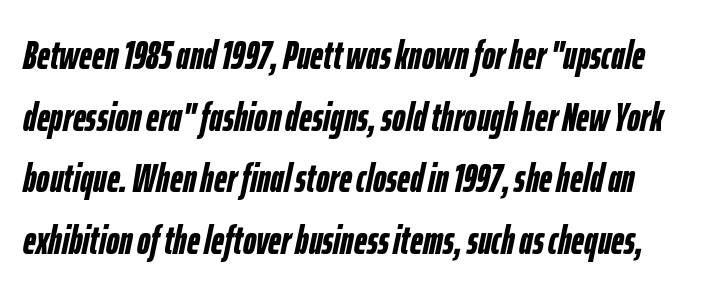
Anything drawn beneath the words? Only blank space. Spacing verdict: proportional, widths tailored to each character. Vertically, the passage feels balanced, rows spaced as you'd expect. A dark, heavy texture on the line: the type is bold. The passage shown has conventional tracking throughout. Italic: yes, the glyphs are oblique.
